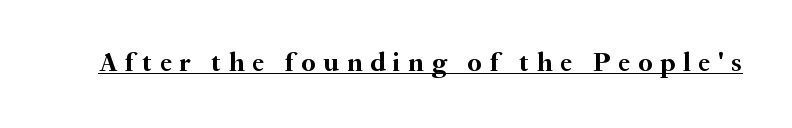
These lines have a slow, spaced-out rhythm from letter to letter. A baseline rule has been typeset under these characters. Ordinary non-slanted type is in use. Chunky letters — that's bold for sure.
